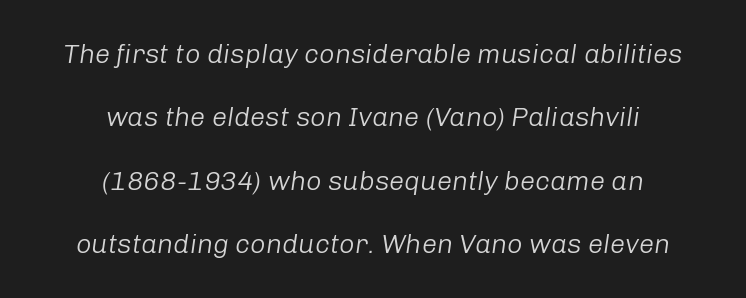
Q: Is the text bold? A: No.
Q: Is the text italic (slanted)? A: Yes, it leans right by about 8 degrees.
Q: Is the text underlined? A: No.
Q: How is the paragraph aligned? A: Centered.
Q: Is the spacing between letters normal or unusually wide? A: Normal.
Q: Is the spacing between lines tight, normal or loose? A: Loose.
